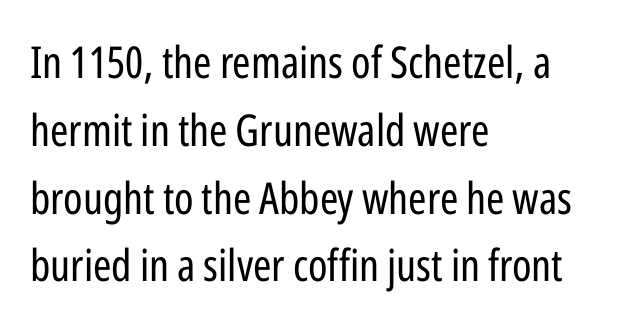
Weight: not bold — regular or lighter. The rendering uses a moderate line-height, typical for paragraphs. These lines keep a tight, regular rhythm from letter to letter. The baseline area is clear. Caption: multi-line text, flush left, ragged right.
